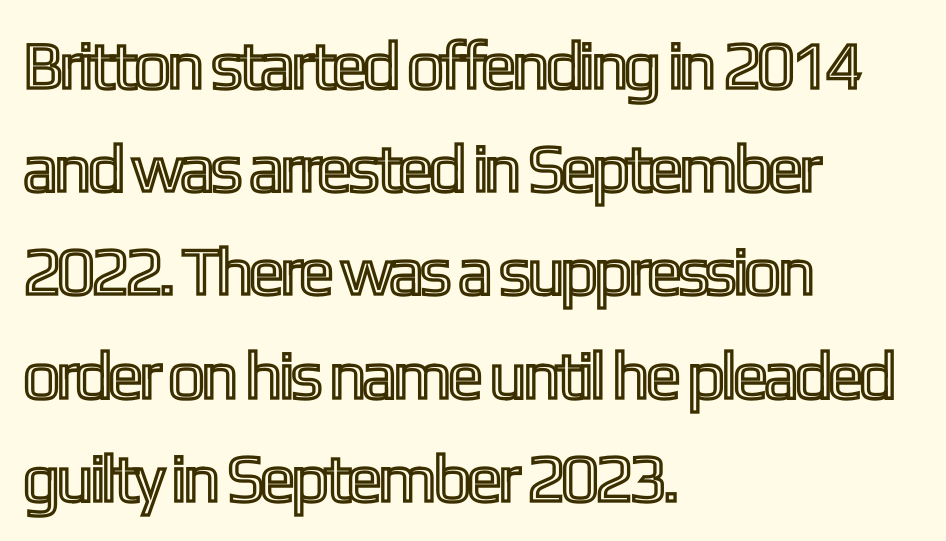
{"italic": "no", "width": "condensed", "x_height": "medium", "monospaced": "no", "underline": "no", "align": "left", "line_spacing": "normal", "line_spacing_ratio": 1.54, "letter_spacing": "normal", "letter_spacing_em": 0.0, "glyph_px": 67}
